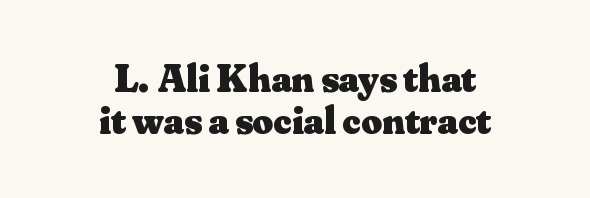
{"serif": "yes", "italic": "no", "bold": "yes", "weight": "heavy", "width": "normal", "stroke_contrast": "medium", "x_height": "small", "monospaced": "no", "underline": "no", "align": "center", "line_spacing": "tight", "line_spacing_ratio": 1.06, "letter_spacing": "normal", "letter_spacing_em": 0.0, "glyph_px": 40}
